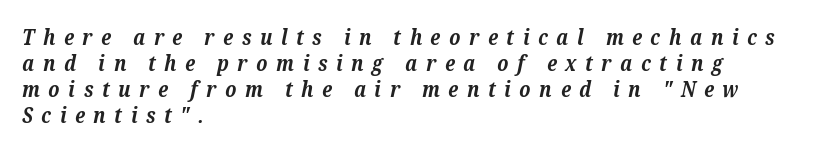
Casual observation: everything's shoved over to the left. Tracking value appears strongly positive — letters spread wide. The space directly below the letters is spotless. These lines carry a lot of weight — the face is fully bold. Does the lettering tilt? It does — this is italic.
